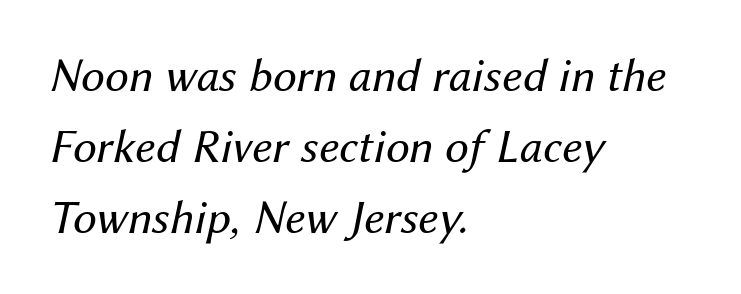
{"italic": "yes", "lean": "right", "slant_degrees": 12, "bold": "no", "weight": "regular", "width": "normal", "stroke_contrast": "medium", "x_height": "medium", "monospaced": "no", "underline": "no", "align": "left", "line_spacing": "normal", "line_spacing_ratio": 1.48, "letter_spacing": "normal", "letter_spacing_em": 0.0, "glyph_px": 48}
